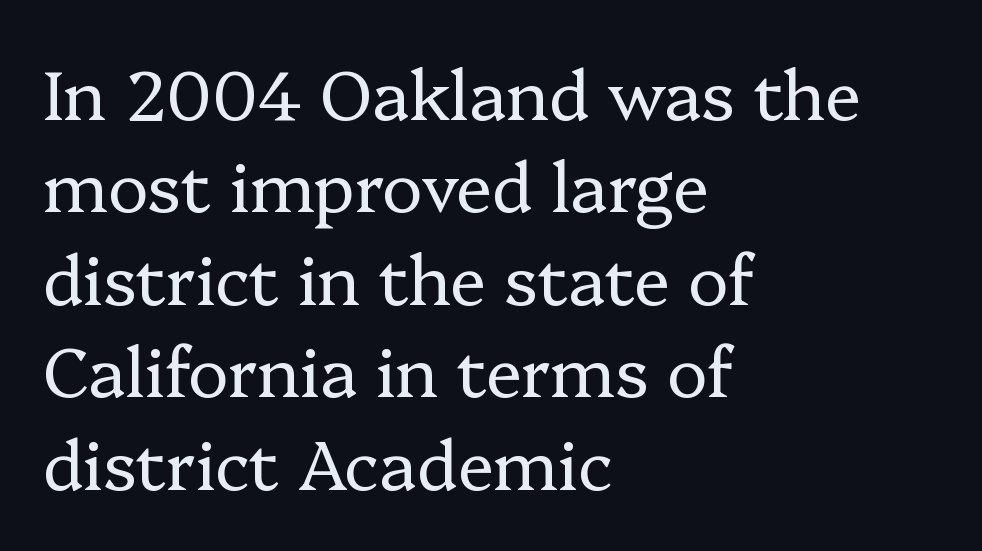
Honestly, there is no underline to notice here at all. The paragraph has a hard left edge and a soft right edge. Normally led — the rows are evenly, conventionally spaced. Unbolded letterforms with no extra heft. Each letter keeps its own natural width here, so spacing adapts to shape. The letters stand upright; this is a roman face.
